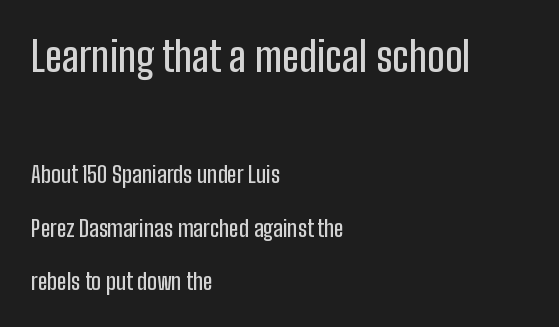
If you drew a ruler down the left edge, every line would touch it. Is the letter spacing exaggerated? No — it looks like the ordinary default. You could not count columns in this text — the font is proportionally spaced. Descender tails drop into unmarked territory. Designer's note — italics off, roman on.
